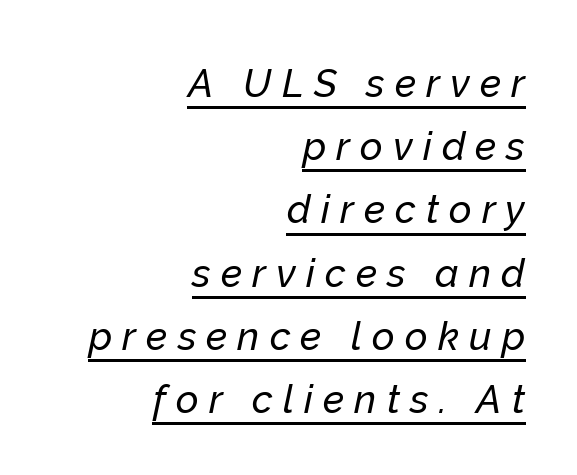
{"italic": "yes", "lean": "right", "slant_degrees": 12, "width": "normal", "stroke_contrast": "low", "x_height": "medium", "monospaced": "no", "underline": "yes", "align": "right", "line_spacing": "normal", "line_spacing_ratio": 1.62, "letter_spacing": "wide", "letter_spacing_em": 0.26, "glyph_px": 39}
